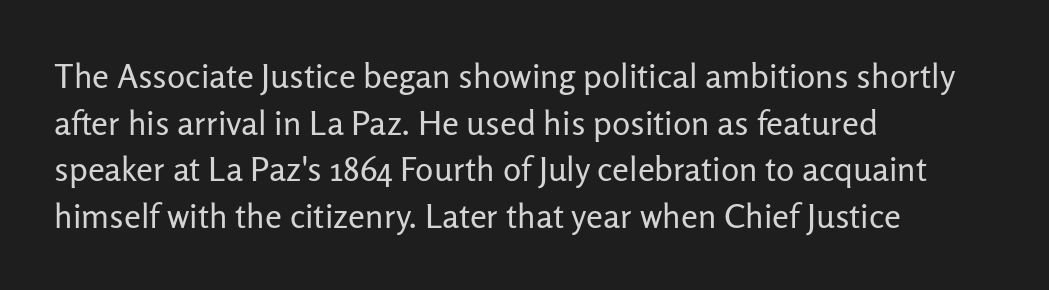
Q: Is the text bold? A: No.
Q: Is the text italic (slanted)? A: No, it is upright.
Q: Is the typeface a serif or a sans-serif typeface? A: Sans-serif.
Q: Is the text underlined? A: No.
Q: How is the paragraph aligned? A: Left-aligned.
Q: Is the spacing between letters normal or unusually wide? A: Normal.
Q: Is the spacing between lines tight, normal or loose? A: Normal.
Q: Width (condensed, normal, or wide)? A: Normal.
Q: Stroke contrast? A: Low.
Q: x-height? A: Medium.
Q: Monospaced? A: No.
